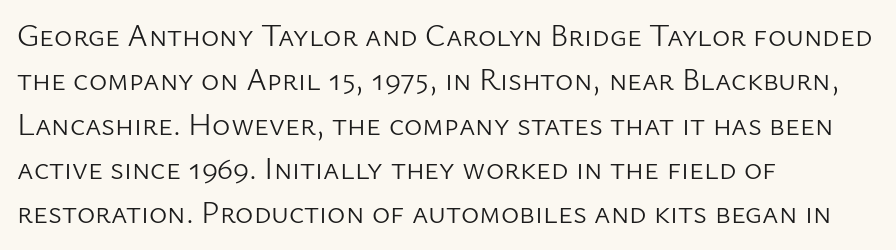
The image shows 31 px light sans-serif type, upright; set left-aligned, normal line spacing (1.43x), normal letter spacing, not underlined; low stroke contrast and a medium x-height.
